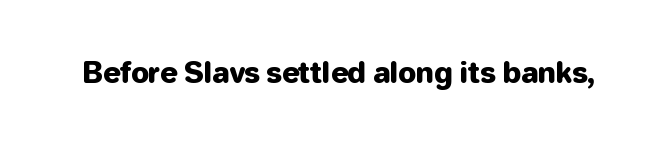
Q: Is the text italic (slanted)? A: No, it is upright.
Q: Is the typeface a serif or a sans-serif typeface? A: Sans-serif.
Q: Is the text underlined? A: No.
Q: Is the spacing between letters normal or unusually wide? A: Normal.
Q: Width (condensed, normal, or wide)? A: Normal.
Q: Stroke contrast? A: Low.
Q: x-height? A: Medium.
Q: Monospaced? A: No.
